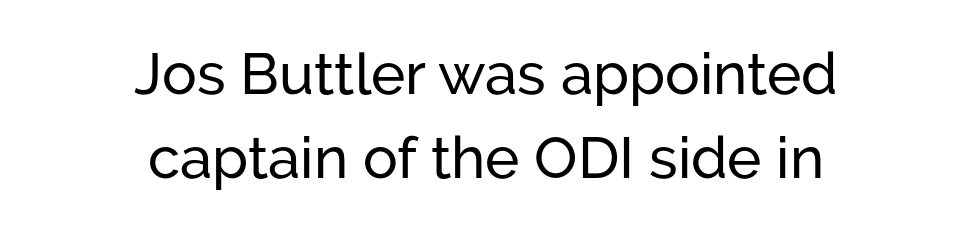
You could call the tracking neutral — neither tight nor loose. The letters stand straight up with perfectly vertical stems. The line-height multiplier appears to be the usual default. Grotesque or geometric, the face here clearly has no serifs.
